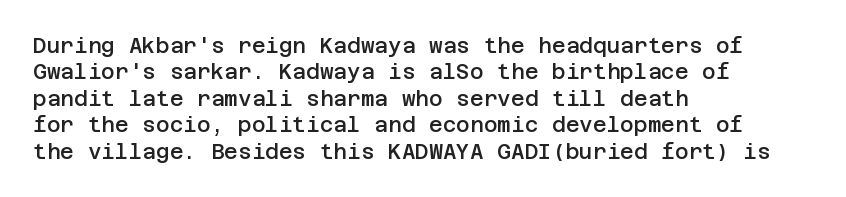
{"italic": "no", "bold": "semi", "underline": "no", "align": "left", "line_spacing": "normal", "line_spacing_ratio": 1.26, "letter_spacing": "normal", "letter_spacing_em": 0.0, "glyph_px": 21}
